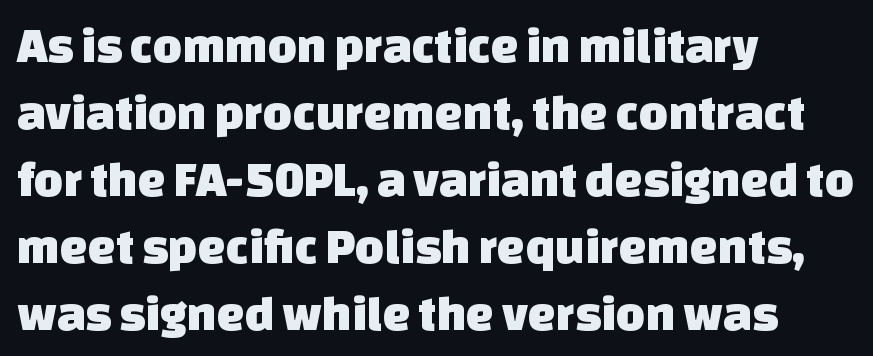
{"serif": "no", "width": "normal", "stroke_contrast": "low", "x_height": "large", "monospaced": "no", "underline": "no", "align": "left", "line_spacing": "normal", "line_spacing_ratio": 1.34, "letter_spacing": "normal", "letter_spacing_em": 0.0, "glyph_px": 50}
